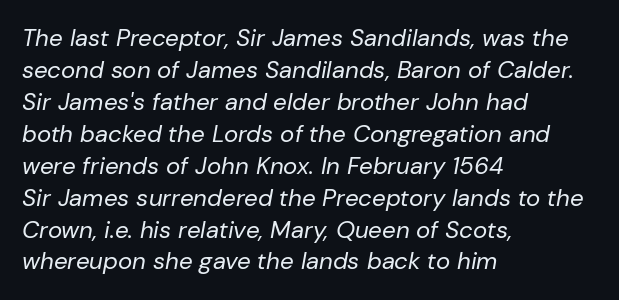
{"italic": "yes", "lean": "right", "slant_degrees": 10, "bold": "no", "underline": "no", "align": "left", "line_spacing": "normal", "line_spacing_ratio": 1.33, "letter_spacing": "normal", "letter_spacing_em": 0.0, "glyph_px": 24}
